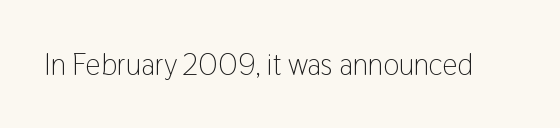
Q: Is the text bold? A: No.
Q: Is the text italic (slanted)? A: No, it is upright.
Q: Is the typeface a serif or a sans-serif typeface? A: Sans-serif.
Q: Is the text underlined? A: No.
Q: Is the spacing between letters normal or unusually wide? A: Normal.
Q: Width (condensed, normal, or wide)? A: Condensed.
Q: Stroke contrast? A: Low.
Q: x-height? A: Medium.
Q: Monospaced? A: No.
